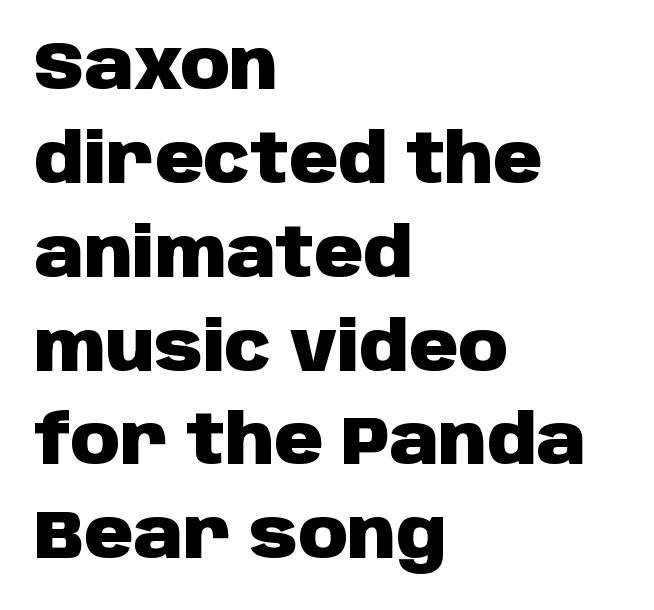
The image shows 68 px heavy sans-serif type, upright; set left-aligned, normal line spacing (1.38x), normal letter spacing, not underlined; low stroke contrast and a large x-height.
